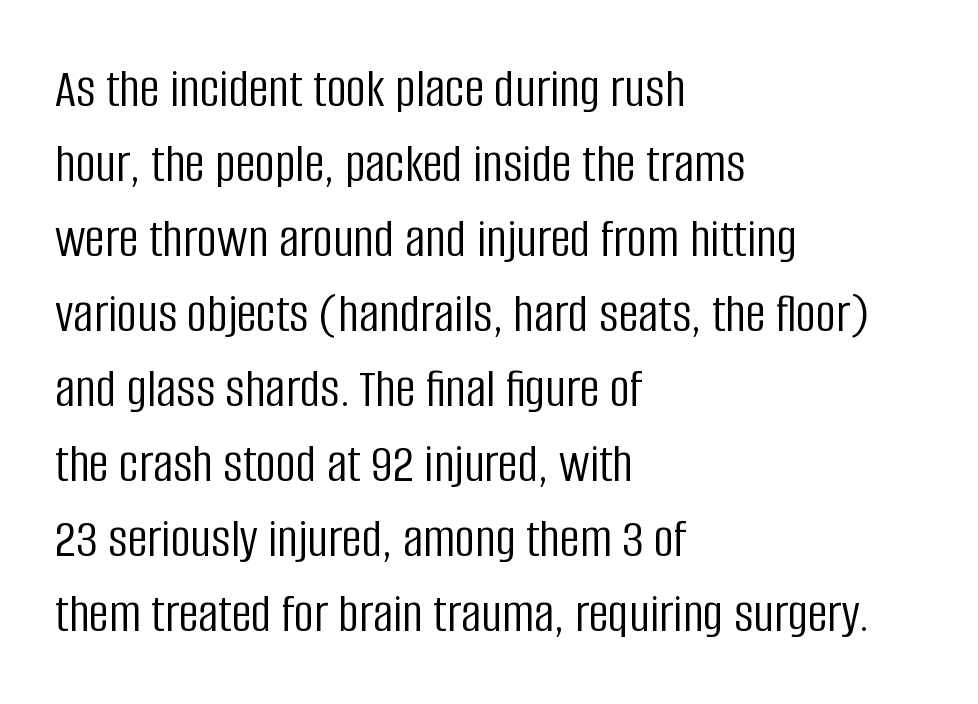
The string is rendered with underlining switched off. The letterforms sit shoulder to shoulder at normal distance. Successive baselines arrive at the customary interval. Weight: regular or lighter. Is this a fixed-width face? No — the glyphs have proportional, varying widths. The text was rendered using a sans face with plain stroke endings.
